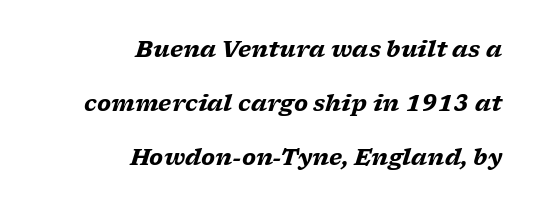
{"italic": "yes", "lean": "right", "slant_degrees": 17, "bold": "yes", "underline": "no", "align": "right", "line_spacing": "loose", "line_spacing_ratio": 2.45, "letter_spacing": "normal", "letter_spacing_em": 0.0, "glyph_px": 22}
